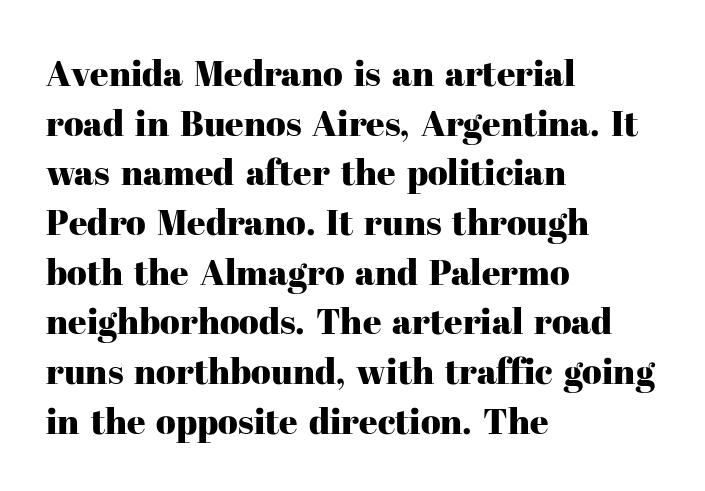
There is no visible air inserted between adjacent glyphs. If you measured baseline to baseline, you'd find a middling distance. Casual observation: everything's shoved over to the left. Each letter keeps its own natural width here, so spacing adapts to shape. Just letters on the line, the space beneath them empty. Posture: straight, roman, zero tilt.
